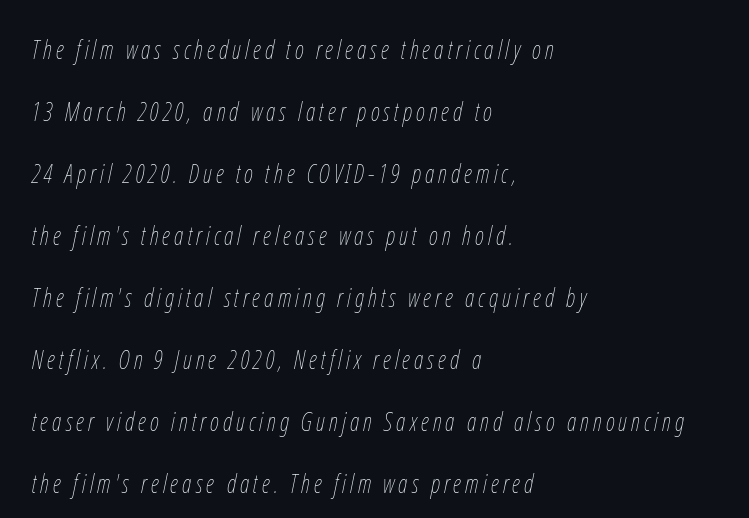
The image shows 25 px text type, italic (leaning right); set left-aligned, loose line spacing (2.48x), not underlined.
